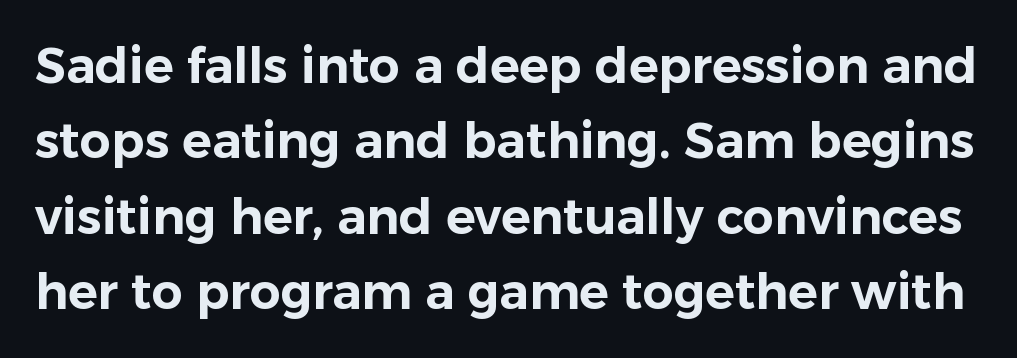
Inter-character spacing is left at the font's built-in metrics. The characters display no serif detailing; their extremities are plain. The vertical gap from one line to the next is medium. Quick note: underline off. Unlike italic type, these characters show no tilt at all. Is this a fixed-width face? No — the glyphs have proportional, varying widths.
